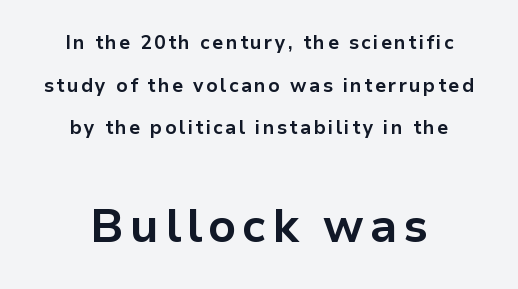
The font family rendered here belongs to the sans-serif group. The specimen omits any rule beneath the text block's lines. No italicization has been applied; the sample stays upright. Notice the wide empty band between every row — that's loose leading.
